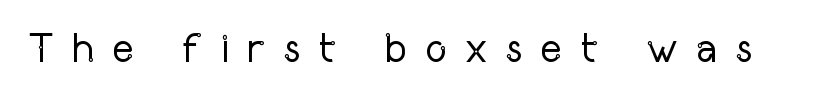
Q: Is the text bold? A: No.
Q: Is the text italic (slanted)? A: No, it is upright.
Q: Is the typeface a serif or a sans-serif typeface? A: Sans-serif.
Q: Is the text underlined? A: No.
Q: Is the spacing between letters normal or unusually wide? A: Unusually wide.
Q: Width (condensed, normal, or wide)? A: Condensed.
Q: Stroke contrast? A: Low.
Q: x-height? A: Medium.
Q: Monospaced? A: No.
